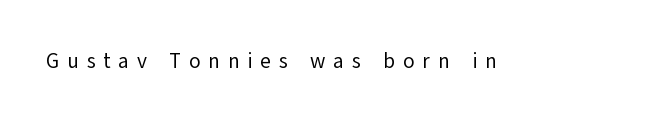
{"italic": "no", "bold": "no", "underline": "no", "letter_spacing": "wide", "letter_spacing_em": 0.37, "glyph_px": 21}
